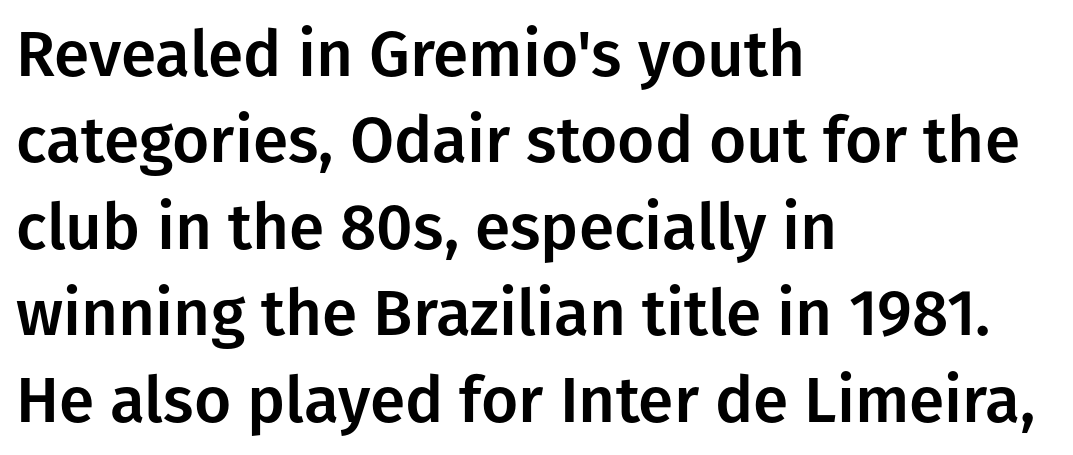
Q: Is the text italic (slanted)? A: No, it is upright.
Q: Is the typeface a serif or a sans-serif typeface? A: Sans-serif.
Q: Is the text underlined? A: No.
Q: How is the paragraph aligned? A: Left-aligned.
Q: Is the spacing between letters normal or unusually wide? A: Normal.
Q: Is the spacing between lines tight, normal or loose? A: Normal.
Q: Width (condensed, normal, or wide)? A: Normal.
Q: Stroke contrast? A: Low.
Q: x-height? A: Medium.
Q: Monospaced? A: No.
